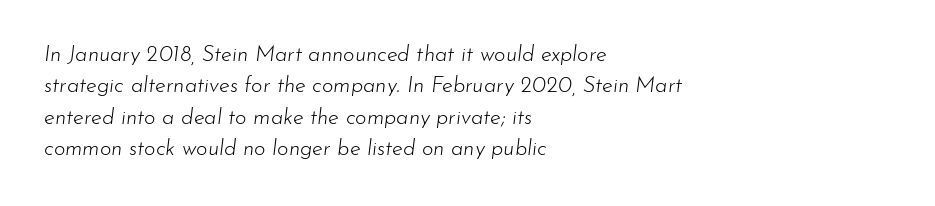
Q: Is the text bold? A: No.
Q: Is the text italic (slanted)? A: Yes, it leans right by about 7 degrees.
Q: Is the text underlined? A: No.
Q: How is the paragraph aligned? A: Left-aligned.
Q: Is the spacing between letters normal or unusually wide? A: Normal.
Q: Is the spacing between lines tight, normal or loose? A: Normal.
